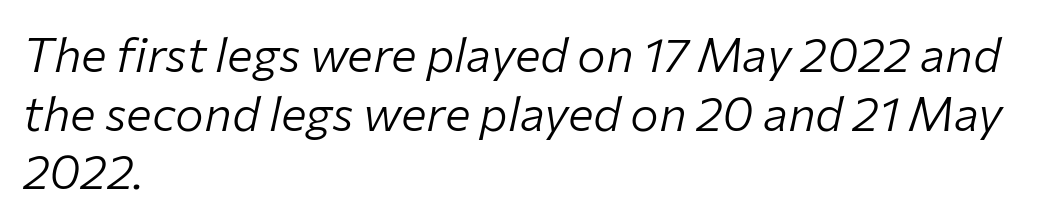
Here the designer chose a conventional face with non-uniform glyph widths. Clear beneath every line of the passage. Designer's note — italics engaged. The tracking reads as untouched default to a designer's eye. The font sits on the lighter half of the weight spectrum, regular included.
